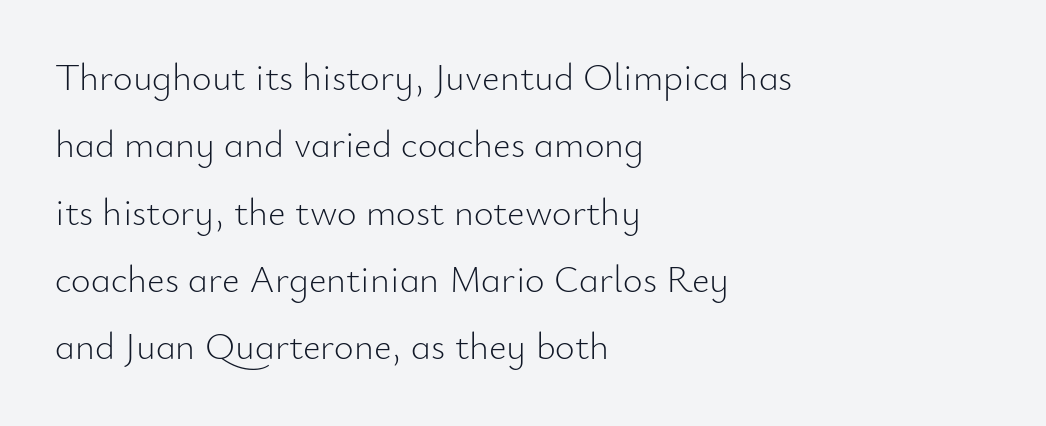
Q: Is the text bold? A: No.
Q: Is the text italic (slanted)? A: No, it is upright.
Q: Is the typeface a serif or a sans-serif typeface? A: Sans-serif.
Q: Is the text underlined? A: No.
Q: How is the paragraph aligned? A: Left-aligned.
Q: Is the spacing between letters normal or unusually wide? A: Normal.
Q: Width (condensed, normal, or wide)? A: Normal.
Q: Stroke contrast? A: Low.
Q: x-height? A: Small.
Q: Monospaced? A: No.
